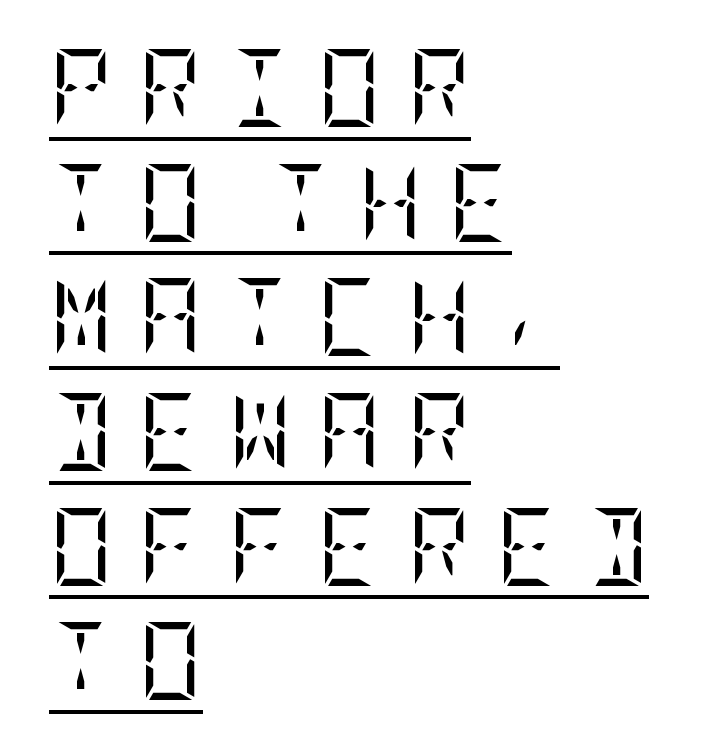
The space between consecutive lines is moderate. Type style note: has serifs. The rendered words wear a rule along their underside. Spacing between characters has been opened up far beyond the box default. The font is comparable to plain body text, perhaps lighter. Style check: upright.
